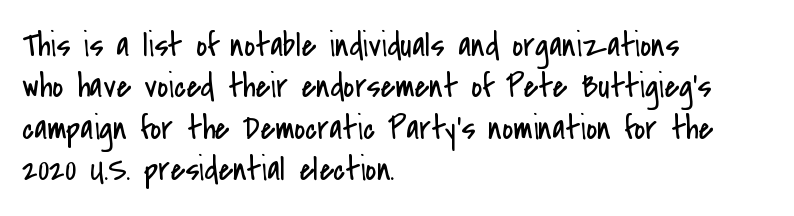
Do the characters align in a grid? No, the font is proportional. Is this a sans? Yes — the strokes have no serifs. The ragged edge is on the right, which tells us the setting is flush left. The strokes carry an ordinary text weight at most.
